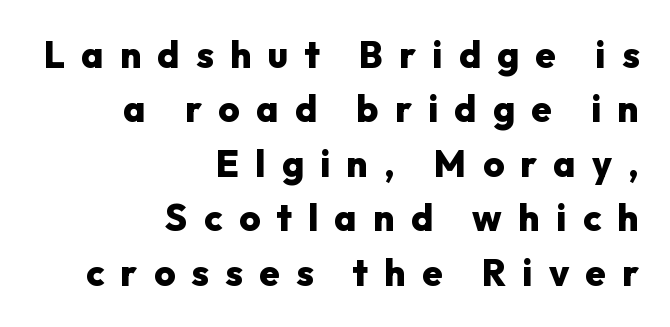
Q: Is the text bold? A: Yes.
Q: Is the text italic (slanted)? A: No, it is upright.
Q: Is the typeface a serif or a sans-serif typeface? A: Sans-serif.
Q: Is the text underlined? A: No.
Q: How is the paragraph aligned? A: Right-aligned.
Q: Is the spacing between letters normal or unusually wide? A: Unusually wide.
Q: Is the spacing between lines tight, normal or loose? A: Normal.
Q: Width (condensed, normal, or wide)? A: Normal.
Q: Stroke contrast? A: Low.
Q: x-height? A: Medium.
Q: Monospaced? A: No.
